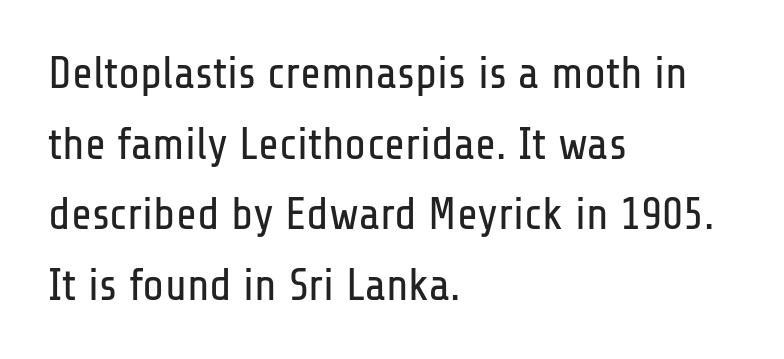
Here the designer chose a conventional face with non-uniform glyph widths. The foot of each line stays bare and open. Stems here are at most as thick as an everyday book face. The passage shown is typeset with a sans-serif family. The type sits square on the baseline with zero lean.
